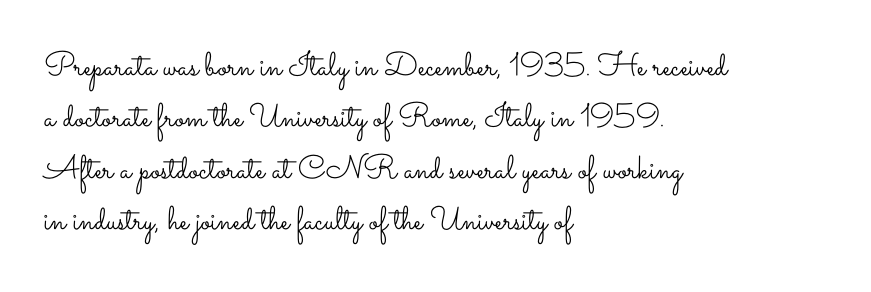
Q: Is the text bold? A: No.
Q: Is the text italic (slanted)? A: Yes.
Q: Is the text underlined? A: No.
Q: How is the paragraph aligned? A: Left-aligned.
Q: Is the spacing between letters normal or unusually wide? A: Normal.
Q: Is the spacing between lines tight, normal or loose? A: Normal.
Q: Width (condensed, normal, or wide)? A: Wide.
Q: Stroke contrast? A: Low.
Q: x-height? A: Small.
Q: Monospaced? A: No.
